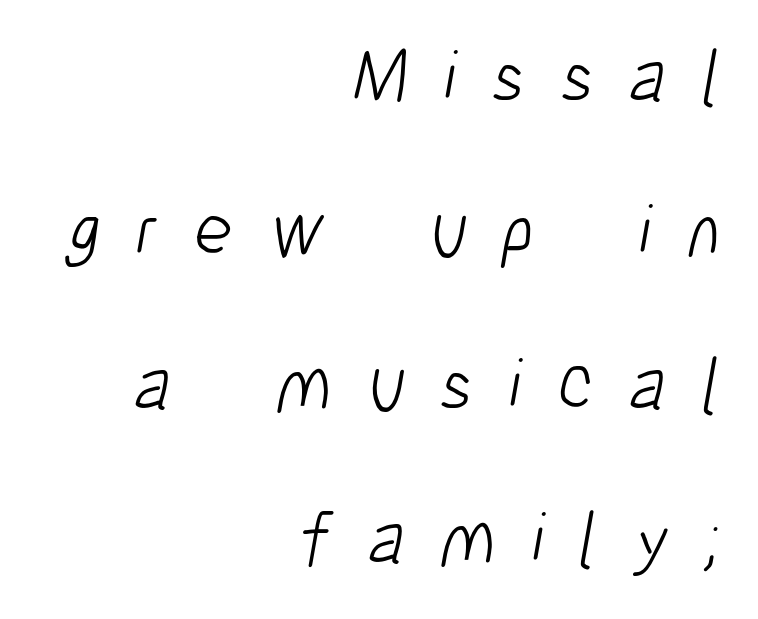
Each line ends at the same right margin while the left side varies. The passage shown stacks its lines with a broad gap. A clean baseline with only descenders dipping below it. Each stroke keeps to a modest, everyday thickness or less.
